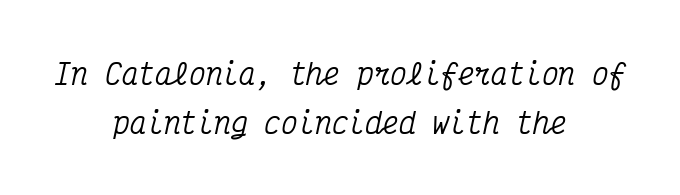
The image shows 28 px condensed serif type, italic (leaning right), monospaced; set centered, line spacing 1.75x, normal letter spacing, not underlined; medium stroke contrast and a medium x-height.
